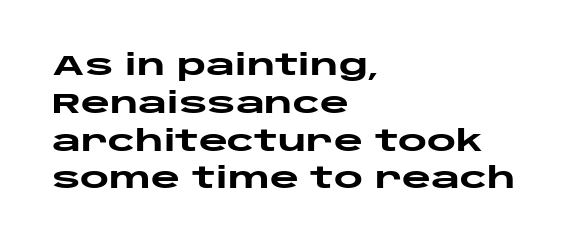
Q: Is the text bold? A: Yes.
Q: Is the text italic (slanted)? A: No, it is upright.
Q: Is the typeface a serif or a sans-serif typeface? A: Sans-serif.
Q: Is the text underlined? A: No.
Q: How is the paragraph aligned? A: Left-aligned.
Q: Is the spacing between letters normal or unusually wide? A: Normal.
Q: Is the spacing between lines tight, normal or loose? A: Normal.
Q: Width (condensed, normal, or wide)? A: Wide.
Q: Stroke contrast? A: Low.
Q: x-height? A: Large.
Q: Monospaced? A: No.
